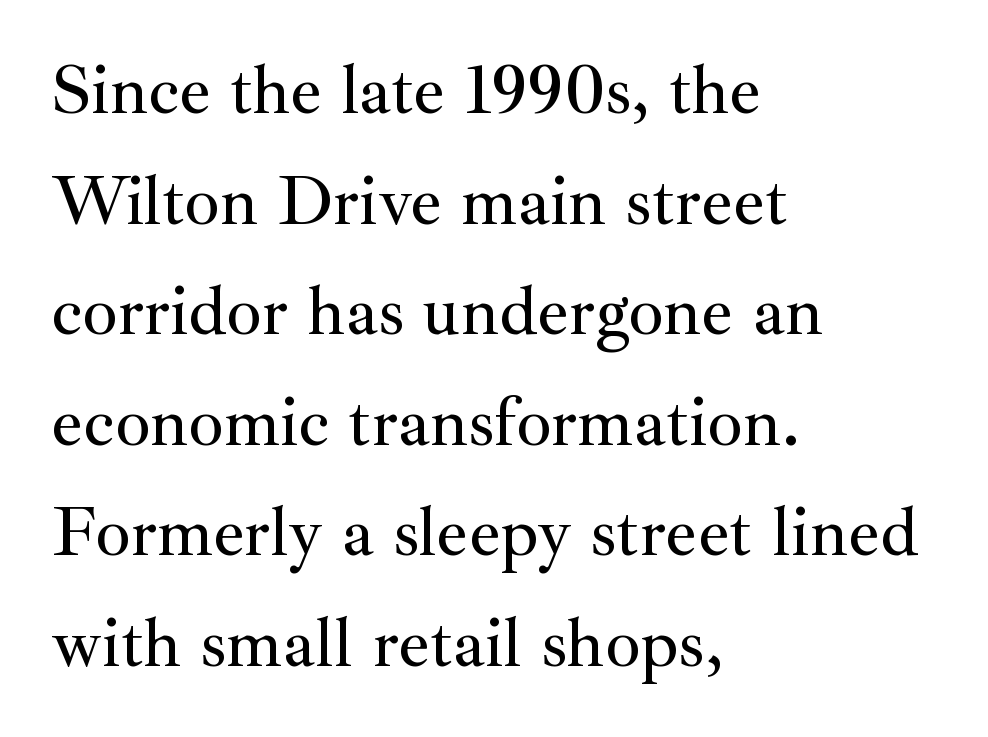
{"serif": "yes", "italic": "no", "width": "normal", "stroke_contrast": "medium", "x_height": "small", "monospaced": "no", "underline": "no", "align": "left", "line_spacing": "normal", "line_spacing_ratio": 1.58, "letter_spacing": "normal", "letter_spacing_em": 0.0, "glyph_px": 70}
